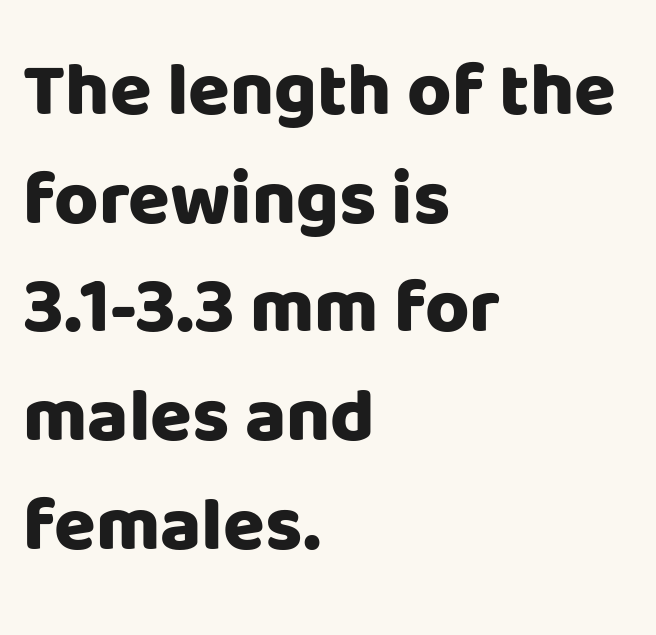
Q: Is the text bold? A: Yes.
Q: Is the text italic (slanted)? A: No, it is upright.
Q: Is the typeface a serif or a sans-serif typeface? A: Sans-serif.
Q: Is the text underlined? A: No.
Q: How is the paragraph aligned? A: Left-aligned.
Q: Is the spacing between letters normal or unusually wide? A: Normal.
Q: Is the spacing between lines tight, normal or loose? A: Normal.
Q: Width (condensed, normal, or wide)? A: Normal.
Q: Stroke contrast? A: Low.
Q: x-height? A: Large.
Q: Monospaced? A: No.
